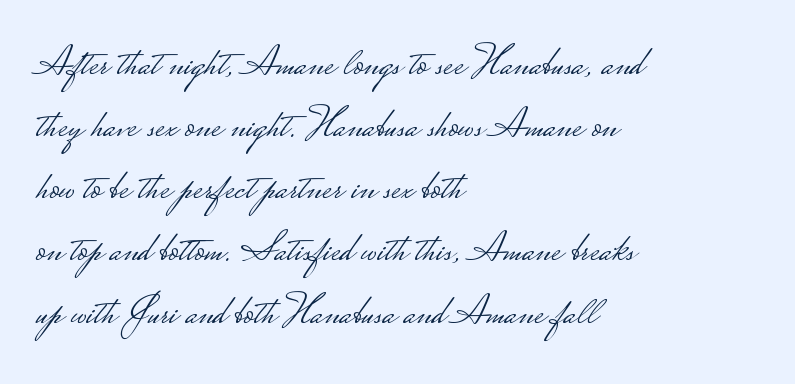
The image shows 42 px light, wide sans-serif type; set left-aligned, normal line spacing (1.48x), normal letter spacing, not underlined; low stroke contrast.
